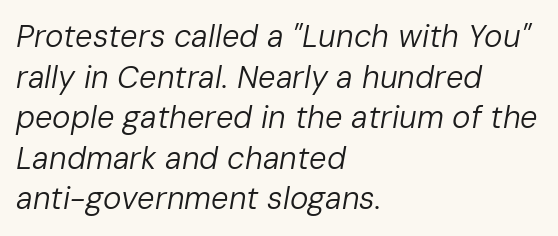
The image shows 31 px regular-weight type, italic (leaning right); set left-aligned, normal line spacing (1.31x), normal letter spacing, not underlined; low stroke contrast and a medium x-height.
